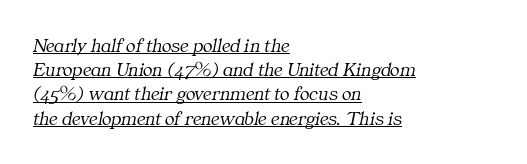
{"italic": "yes", "lean": "right", "slant_degrees": 11, "bold": "no", "underline": "yes", "align": "left", "line_spacing_ratio": 1.21, "letter_spacing": "normal", "letter_spacing_em": 0.0, "glyph_px": 20}
